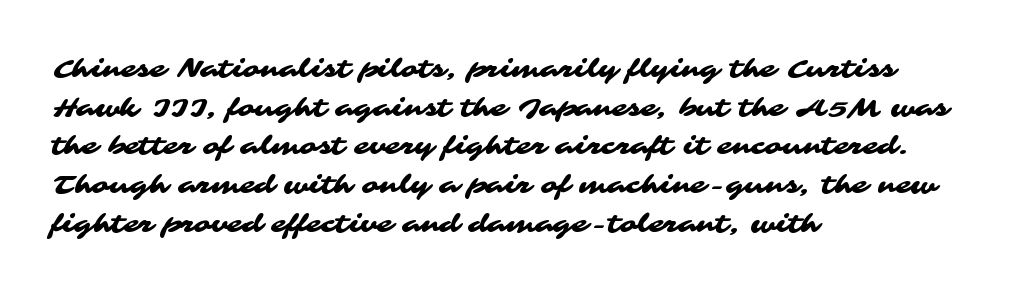
Horizontal alignment here is leftward, the default for most running prose. A typesetter would call this leading conventional body-copy spacing. The rendering keeps characters at their native spacing. Type without underlining.
